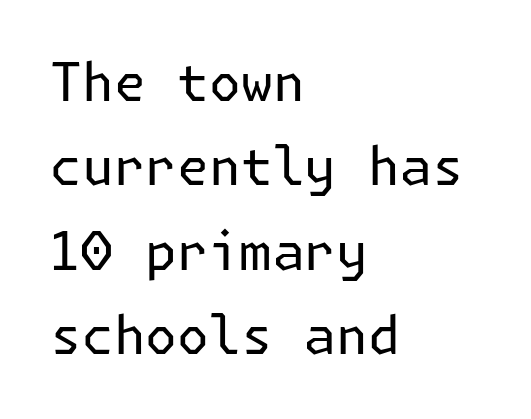
{"serif": "no", "italic": "no", "bold": "no", "weight": "regular", "width": "normal", "stroke_contrast": "low", "x_height": "medium", "underline": "no", "align": "left", "line_spacing": "normal", "line_spacing_ratio": 1.59, "letter_spacing": "normal", "letter_spacing_em": 0.0, "glyph_px": 53}
